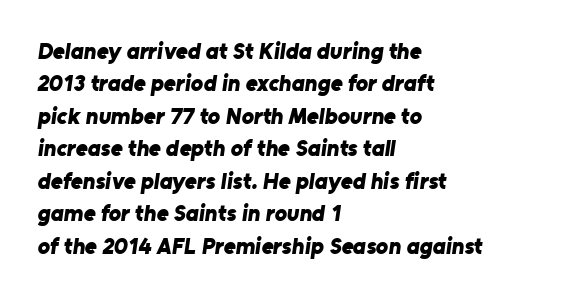
Q: Is the text bold? A: Yes.
Q: Is the text underlined? A: No.
Q: How is the paragraph aligned? A: Left-aligned.
Q: Is the spacing between letters normal or unusually wide? A: Normal.
Q: Is the spacing between lines tight, normal or loose? A: Normal.
